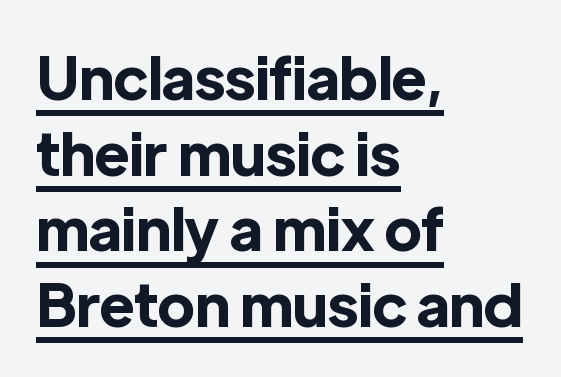
Q: Is the text bold? A: Yes.
Q: Is the text italic (slanted)? A: No, it is upright.
Q: Is the typeface a serif or a sans-serif typeface? A: Sans-serif.
Q: Is the text underlined? A: Yes.
Q: How is the paragraph aligned? A: Left-aligned.
Q: Is the spacing between letters normal or unusually wide? A: Normal.
Q: Is the spacing between lines tight, normal or loose? A: Normal.
Q: Width (condensed, normal, or wide)? A: Normal.
Q: x-height? A: Medium.
Q: Monospaced? A: No.
